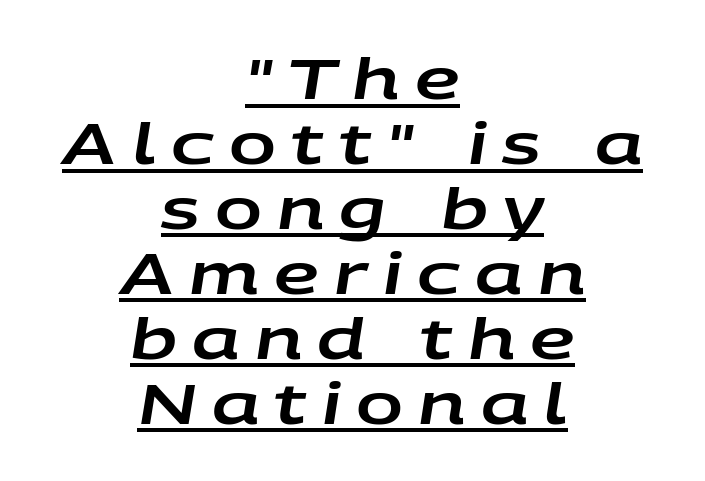
Reading down the block, each line starts at a different indent, mirrored at its end. Loose tracking; the words dissolve into strings of separated letters. Proportional: the letters do not fall into vertical columns. Honestly, the underline is the first thing you notice here. Yep, that's italic — everything's leaning.
